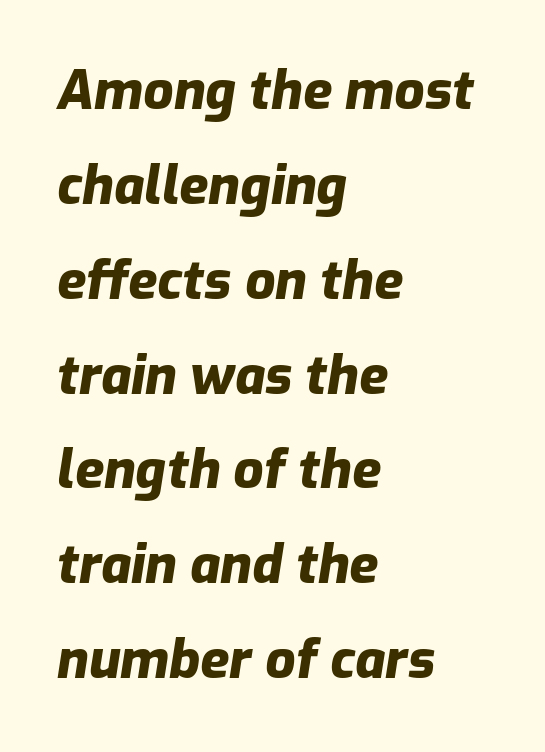
{"italic": "yes", "lean": "right", "slant_degrees": 9, "bold": "yes", "weight": "heavy", "width": "normal", "stroke_contrast": "low", "x_height": "medium", "monospaced": "no", "underline": "no", "align": "left", "line_spacing_ratio": 1.79, "letter_spacing": "normal", "letter_spacing_em": 0.0, "glyph_px": 53}
